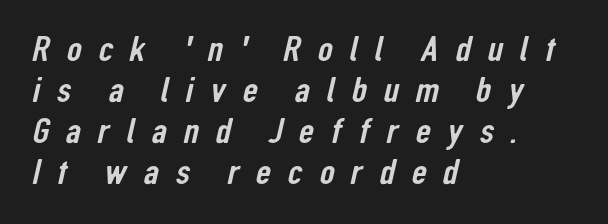
Regarding leading, the lines here are crowded together. The passage is arranged the way most books set body copy — flush left. The string is rendered with underlining switched off. Is this a sans? Yes — the strokes have no serifs. Do the characters align in a grid? No, the font is proportional. These lines have a slow, spaced-out rhythm from letter to letter.
